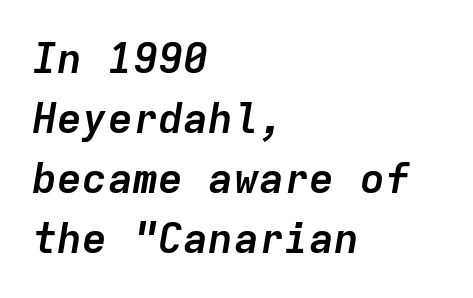
Q: Is the text bold? A: Yes.
Q: Is the text italic (slanted)? A: Yes, it leans right by about 9 degrees.
Q: Is the text underlined? A: No.
Q: How is the paragraph aligned? A: Left-aligned.
Q: Is the spacing between letters normal or unusually wide? A: Normal.
Q: Is the spacing between lines tight, normal or loose? A: Normal.
Q: Width (condensed, normal, or wide)? A: Normal.
Q: Stroke contrast? A: Low.
Q: x-height? A: Medium.
Q: Monospaced? A: Yes.
